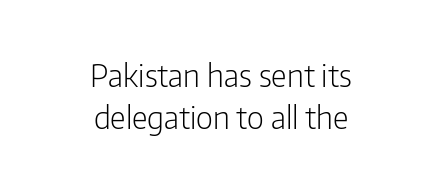
The setting favours the middle, as headings and verse often do. Stroke terminals: plain, sans-serif. The face looks like a standard text weight, possibly lighter. In terms of leading, this rendering sits right in the middle. Unmarked baselines from the first word to the last.
